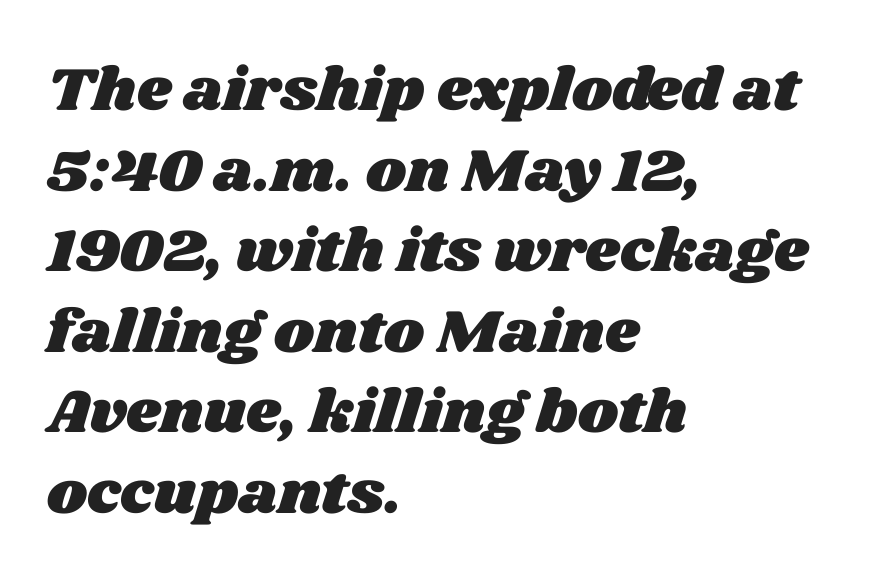
Q: Is the text underlined? A: No.
Q: How is the paragraph aligned? A: Left-aligned.
Q: Is the spacing between letters normal or unusually wide? A: Normal.
Q: Is the spacing between lines tight, normal or loose? A: Normal.
Q: Width (condensed, normal, or wide)? A: Wide.
Q: Stroke contrast? A: Medium.
Q: x-height? A: Large.
Q: Monospaced? A: No.
